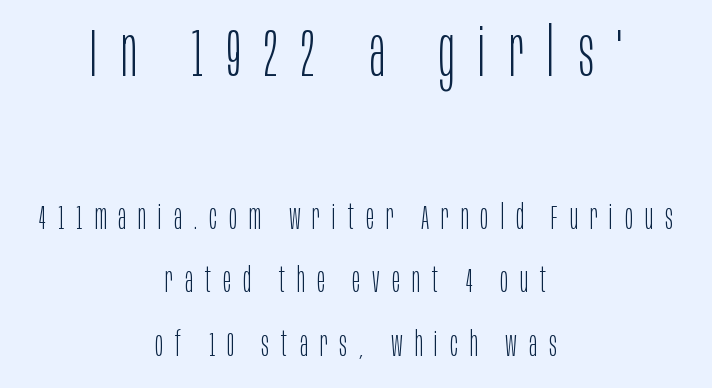
Words float on clear page, feet unadorned. A centered setting, common on invitations and titles, is used for this passage. The axis of the letterforms is exactly vertical. The passage shown begins with its larger block and ends with its smaller one. Is the stroke heavy? The answer is a plain regular-or-lighter.
